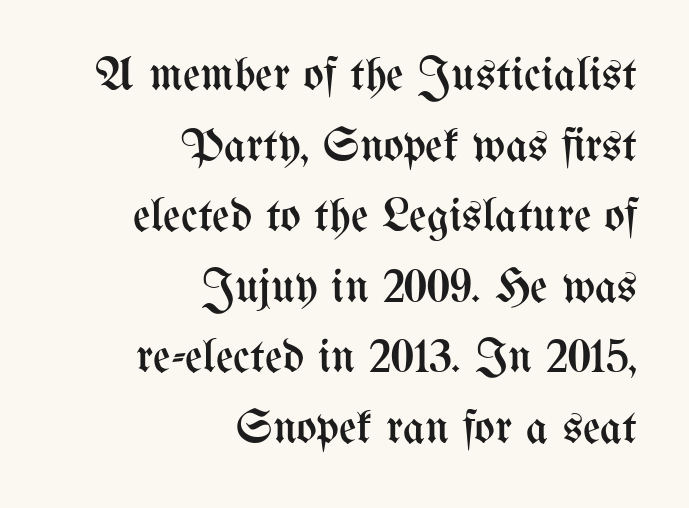
The image shows 48 px regular-weight, condensed type, upright; set right-aligned, normal line spacing (1.47x), normal letter spacing, not underlined; medium stroke contrast and a medium x-height.
